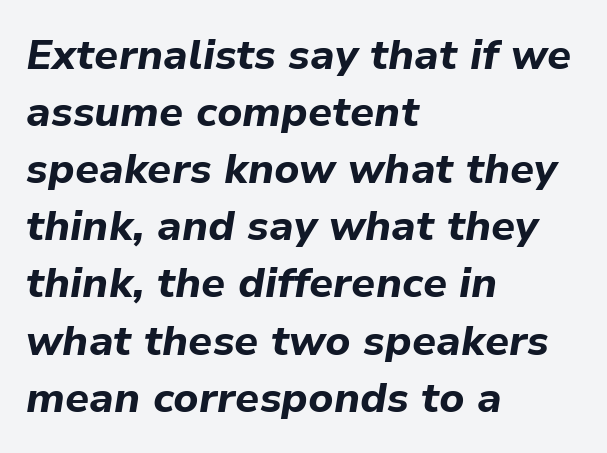
The image shows 42 px bold type, italic (leaning right); set left-aligned, normal line spacing (1.36x), normal letter spacing, not underlined; low stroke contrast and a medium x-height.
